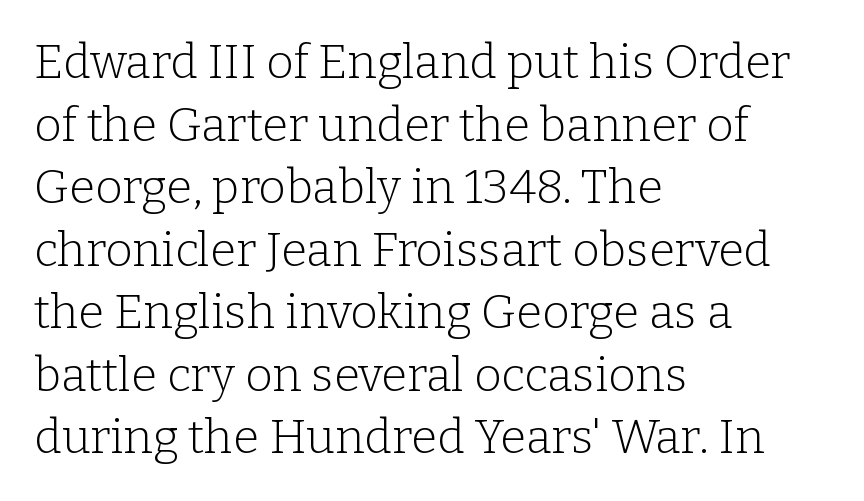
The image shows 47 px light serif type, upright; set left-aligned, normal line spacing (1.33x), normal letter spacing, not underlined; low stroke contrast and a medium x-height.
